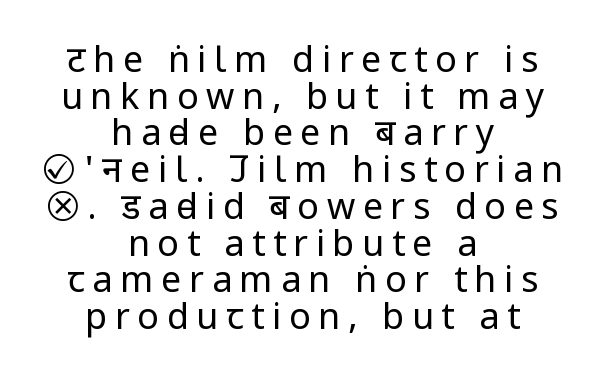
Descenders hang freely into open space. Here the designer chose a conventional face with non-uniform glyph widths. In terms of letterspacing, this is a distinctly airy, spread setting. This sample trades vertical openness for compactness between lines. Note: no serifs on the glyphs. Both edges are ragged and mirror each other, which tells us the setting is centered.
